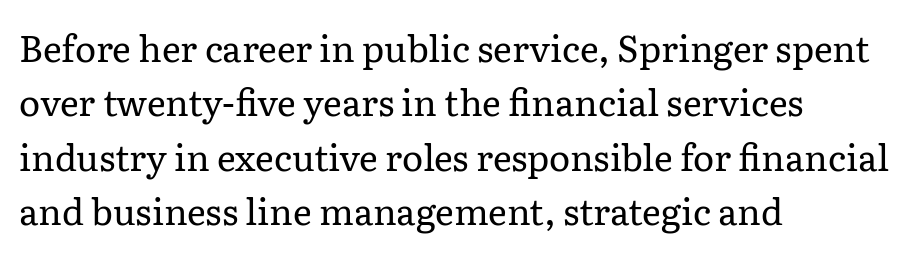
The image shows 36 px regular-weight serif type, upright; set left-aligned, normal line spacing (1.51x), normal letter spacing, not underlined; low stroke contrast and a medium x-height.
